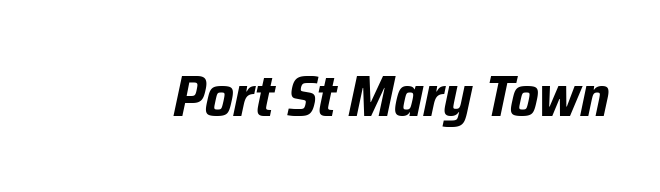
{"italic": "yes", "lean": "right", "slant_degrees": 12, "bold": "yes", "weight": "bold", "width": "condensed", "stroke_contrast": "low", "x_height": "medium", "monospaced": "no", "underline": "no", "letter_spacing": "normal", "letter_spacing_em": 0.0, "glyph_px": 58}
